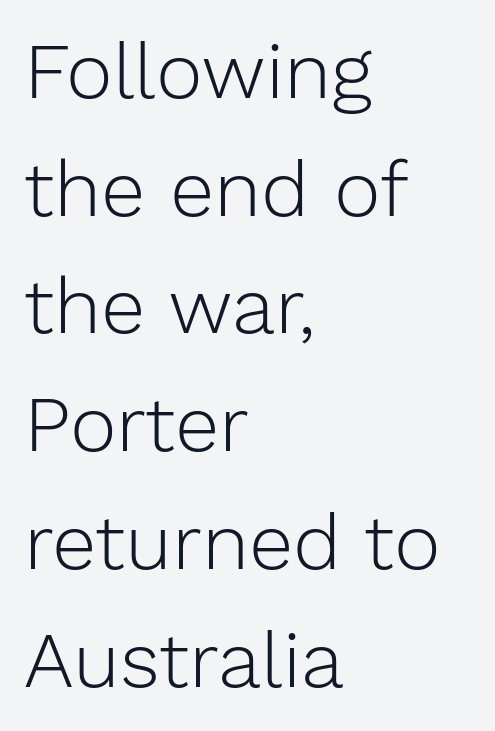
The image shows 79 px light sans-serif type, upright; set left-aligned, normal line spacing (1.49x), normal letter spacing, not underlined; low stroke contrast and a medium x-height.
